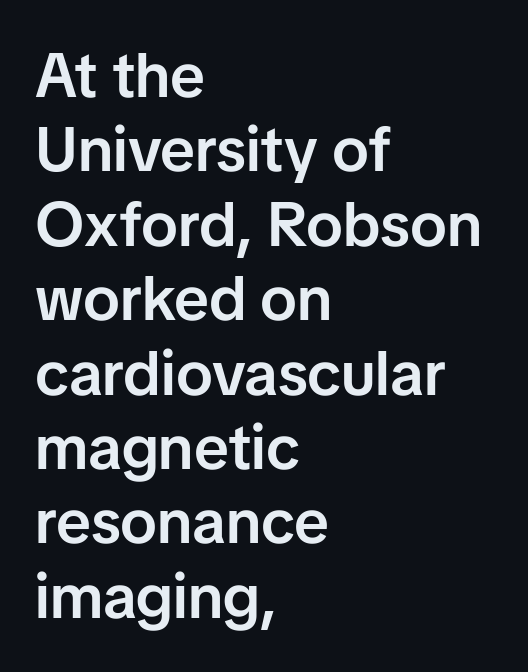
Bare-footed words on every line. The sample has been set in demibold, a notch under bold. Type style note: lacks serifs. Letter spacing: default.
